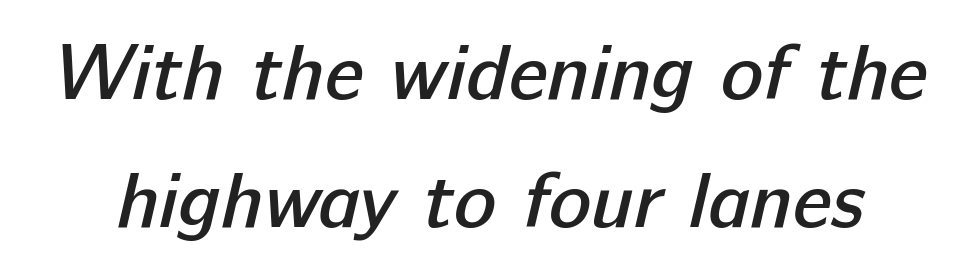
Only glyphs here, with clear space below each row. Regarding leading, the lines here are spaced in the standard way. Bold? Not quite — semibold, heavier than regular but stopping short. Is this a fixed-width face? No — the glyphs have proportional, varying widths. Classification — sans serif. Between one letter and the next there's only the usual sliver of space.
